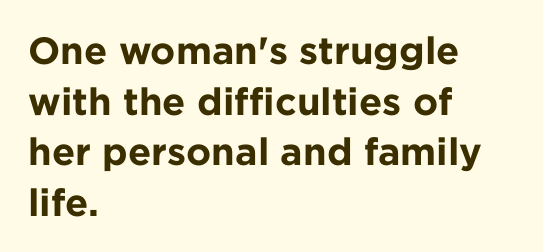
{"serif": "no", "italic": "no", "bold": "yes", "weight": "bold", "width": "normal", "stroke_contrast": "low", "x_height": "medium", "monospaced": "no", "underline": "no", "align": "left", "line_spacing": "normal", "line_spacing_ratio": 1.33, "letter_spacing": "normal", "letter_spacing_em": 0.0, "glyph_px": 38}
